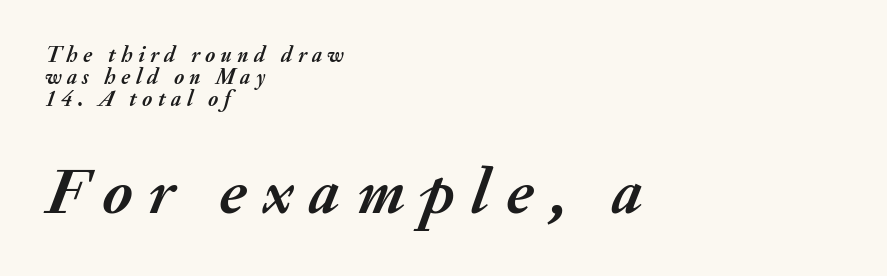
Note the varied advance widths — an 'i' is clearly narrower than an 'm'. Would a proofreader flag this as italicized? Yes. Bare-footed words on every line. These lines stack with their left ends in a neat column.
